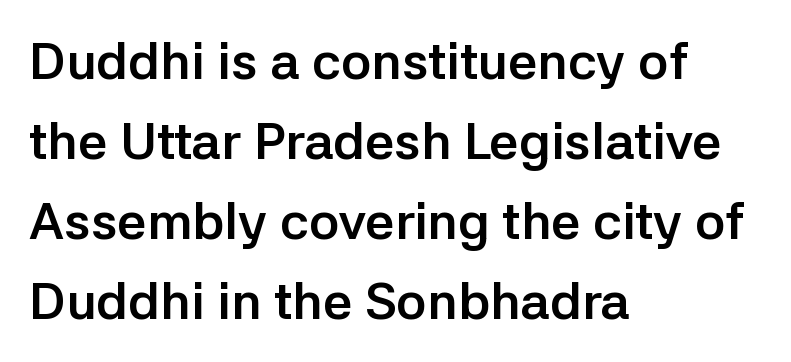
The image shows 52 px semibold sans-serif type, upright; set left-aligned, normal line spacing (1.54x), normal letter spacing, not underlined; low stroke contrast and a medium x-height.
